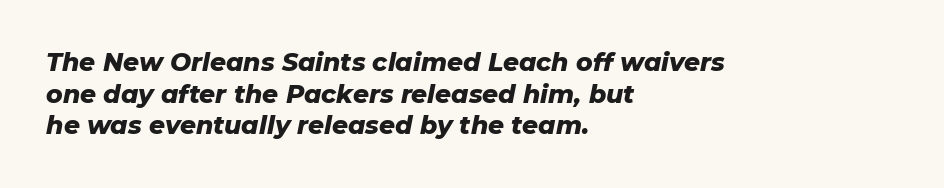
{"italic": "yes", "lean": "right", "slant_degrees": 11, "bold": "yes", "underline": "no", "align": "left", "line_spacing": "normal", "line_spacing_ratio": 1.27, "letter_spacing": "normal", "letter_spacing_em": 0.0, "glyph_px": 25}
